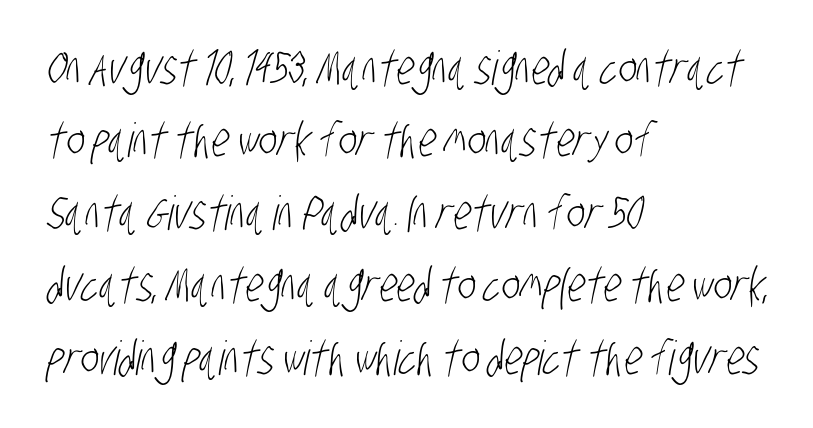
The image shows 47 px light, condensed sans-serif type; set left-aligned, normal line spacing (1.54x), normal letter spacing, not underlined; low stroke contrast and a large x-height.
